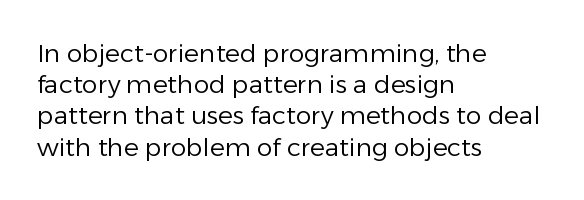
Spacing between characters is what you'd get straight out of the box. Ordinary non-slanted type is in use. The compositor pushed each line to the left boundary. Rows of type keep a routine distance in the vertical direction.
